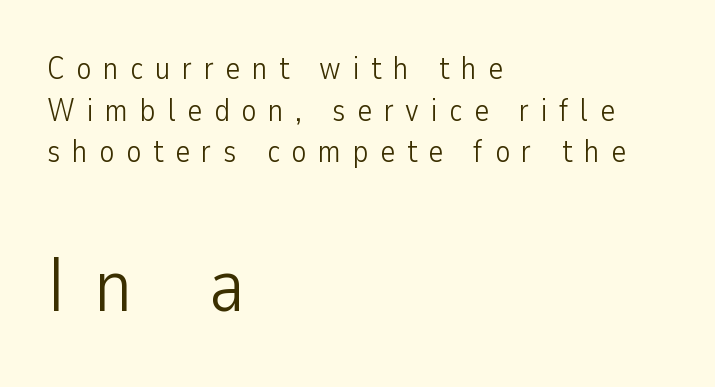
{"serif": "no", "italic": "no", "bold": "no", "weight": "light", "width": "condensed", "stroke_contrast": "low", "x_height": "medium", "monospaced": "no", "underline": "no", "align": "left", "line_spacing": "normal", "line_spacing_ratio": 1.34, "letter_spacing": "wide", "letter_spacing_em": 0.38, "larger_block": "second", "size_ratio": 2.48, "glyph_px": 77}
